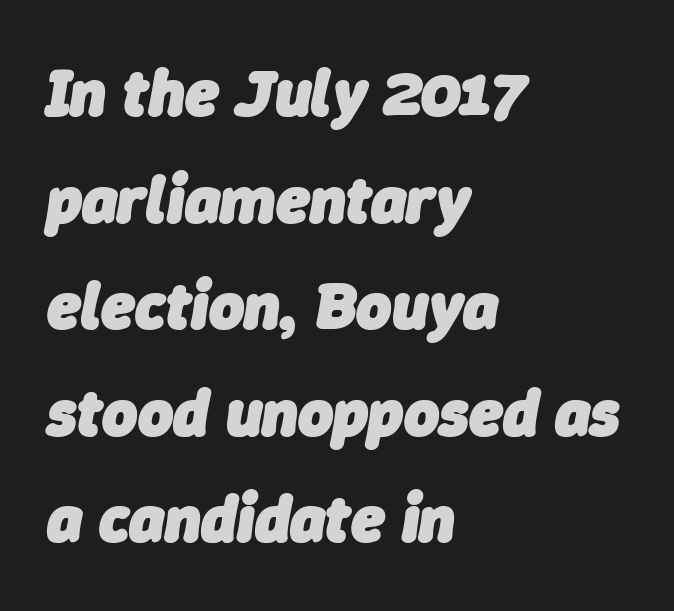
{"italic": "yes", "lean": "right", "slant_degrees": 9, "bold": "yes", "weight": "heavy", "width": "normal", "stroke_contrast": "low", "x_height": "medium", "monospaced": "no", "underline": "no", "align": "left", "line_spacing": "normal", "line_spacing_ratio": 1.59, "letter_spacing": "normal", "letter_spacing_em": 0.0, "glyph_px": 67}
